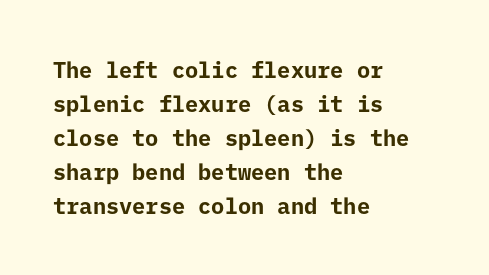
{"italic": "no", "bold": "yes", "underline": "no", "align": "left", "line_spacing": "normal", "line_spacing_ratio": 1.54, "letter_spacing": "normal", "letter_spacing_em": 0.0, "glyph_px": 22}
